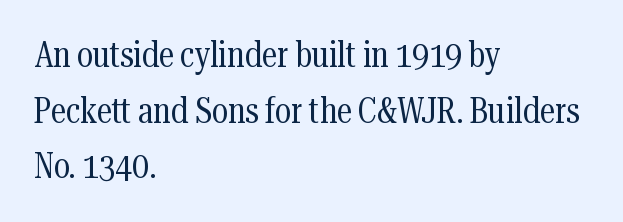
The image shows 35 px regular-weight, condensed serif type, upright; set left-aligned, normal line spacing (1.59x), normal letter spacing, not underlined; medium stroke contrast and a medium x-height.
